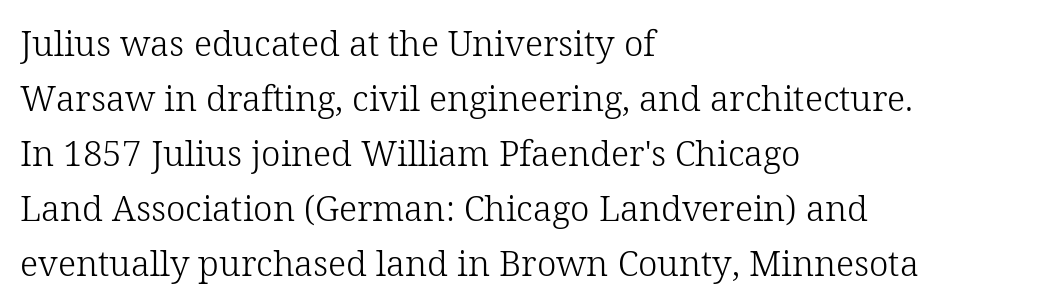
{"serif": "yes", "italic": "no", "bold": "no", "weight": "light", "width": "normal", "stroke_contrast": "low", "x_height": "medium", "monospaced": "no", "underline": "no", "align": "left", "line_spacing": "normal", "line_spacing_ratio": 1.57, "letter_spacing": "normal", "letter_spacing_em": 0.0, "glyph_px": 35}
